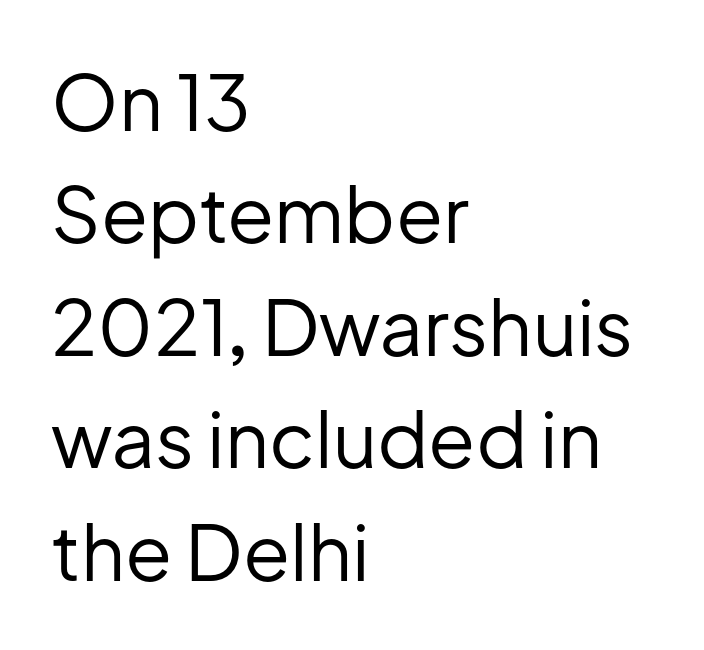
Q: Is the text bold? A: No.
Q: Is the text italic (slanted)? A: No, it is upright.
Q: Is the typeface a serif or a sans-serif typeface? A: Sans-serif.
Q: Is the text underlined? A: No.
Q: How is the paragraph aligned? A: Left-aligned.
Q: Is the spacing between letters normal or unusually wide? A: Normal.
Q: Is the spacing between lines tight, normal or loose? A: Normal.
Q: Width (condensed, normal, or wide)? A: Normal.
Q: Stroke contrast? A: Low.
Q: x-height? A: Medium.
Q: Monospaced? A: No.
